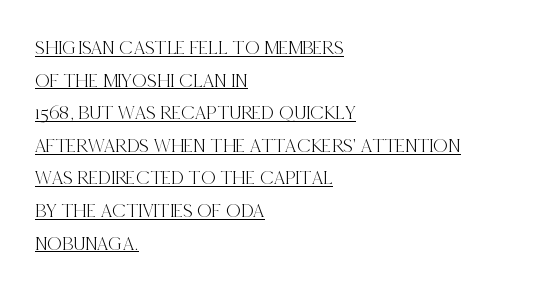
The specimen includes a rule beneath the text block's lines. No extra tracking has been applied to these lines. Notice how the passage keeps a crisp vertical edge on the left only. This block has exactly the height ordinary leading produces.
